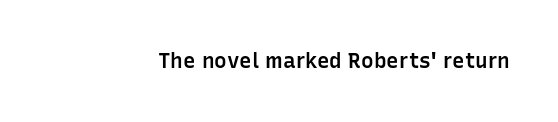
Typesetter's note: demi weight, one step under bold. The specimen omits any rule beneath the text block's lines. Is there any slant? The stems are plumb. Does extra space separate the letters? No, they use regular spacing.
